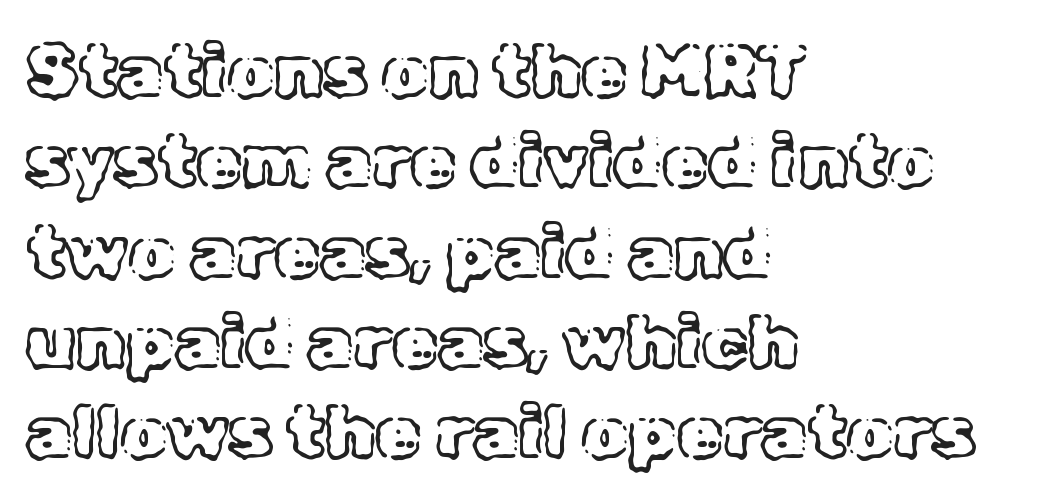
The image shows 74 px text type, upright; set left-aligned, line spacing 1.22x, normal letter spacing, not underlined; a medium x-height.
